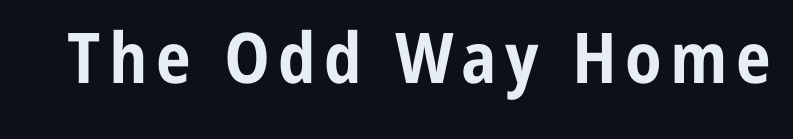
Q: Is the text bold? A: Yes.
Q: Is the text italic (slanted)? A: No, it is upright.
Q: Is the typeface a serif or a sans-serif typeface? A: Sans-serif.
Q: Is the text underlined? A: No.
Q: Width (condensed, normal, or wide)? A: Condensed.
Q: Stroke contrast? A: Low.
Q: x-height? A: Medium.
Q: Monospaced? A: No.
